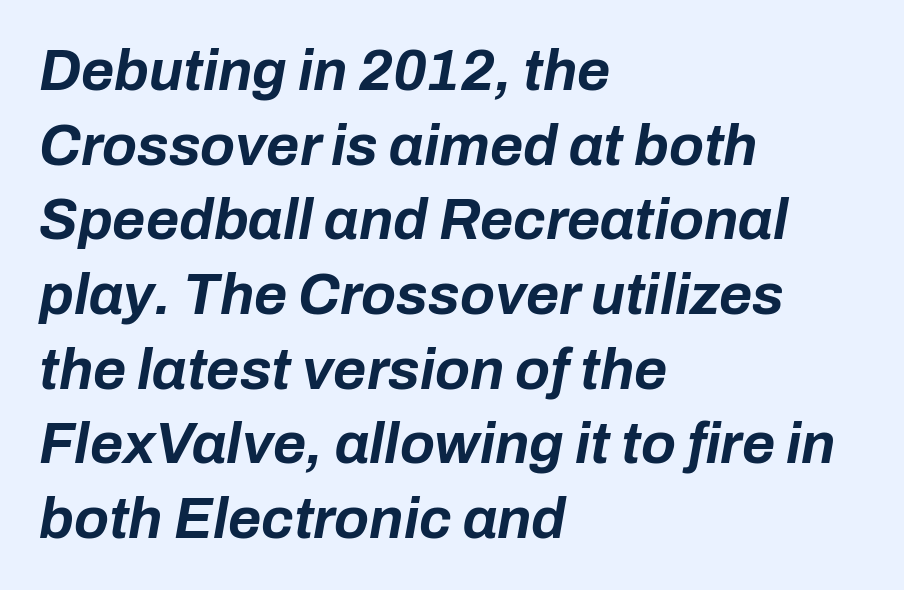
Q: Is the text bold? A: Yes.
Q: Is the text italic (slanted)? A: Yes, it leans right by about 10 degrees.
Q: Is the text underlined? A: No.
Q: How is the paragraph aligned? A: Left-aligned.
Q: Is the spacing between letters normal or unusually wide? A: Normal.
Q: Is the spacing between lines tight, normal or loose? A: Normal.
Q: Width (condensed, normal, or wide)? A: Normal.
Q: Stroke contrast? A: Low.
Q: x-height? A: Medium.
Q: Monospaced? A: No.
